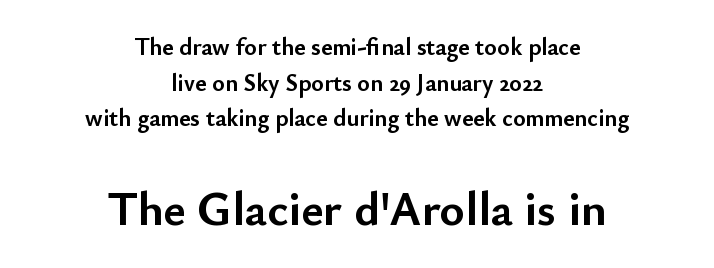
Varying glyph widths throughout — classic text-font behaviour. The words here are not underlined. This rendering leaves character spacing at its baseline value. The type family on display is of the sans-serif kind. The lettering holds an erect, upright posture throughout. Teacher's note: observe the equal gaps on both sides — that is centered alignment.
